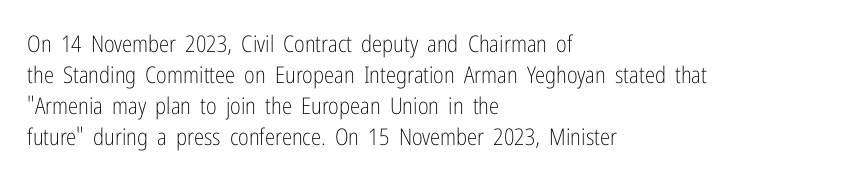
{"italic": "no", "bold": "no", "underline": "no", "align": "left", "line_spacing": "normal", "line_spacing_ratio": 1.35, "letter_spacing": "normal", "letter_spacing_em": 0.0, "glyph_px": 23}
